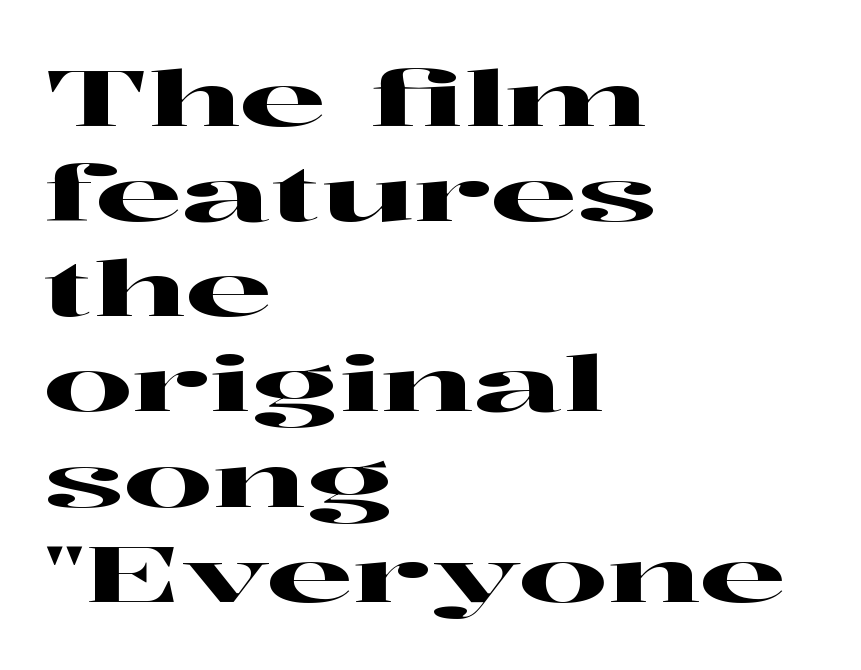
Are there feet on the stems? There are — it's a serif. The rendering uses natural spacing where letterforms have individual widths. Characters follow at the spacing the type designer built in. Casual observation: everything's shoved over to the left. Words float on clear page, feet unadorned. The lettering holds an erect, upright posture throughout.
